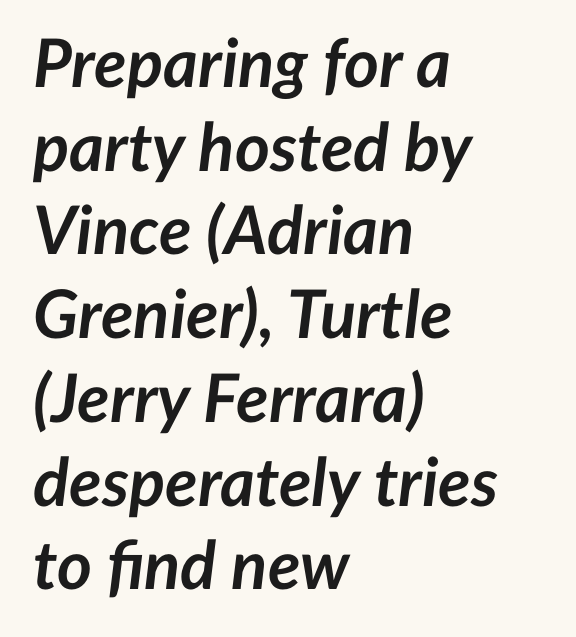
The image shows 67 px semibold type, italic (leaning right); set left-aligned, normal line spacing (1.25x), normal letter spacing, not underlined; low stroke contrast and a medium x-height.
